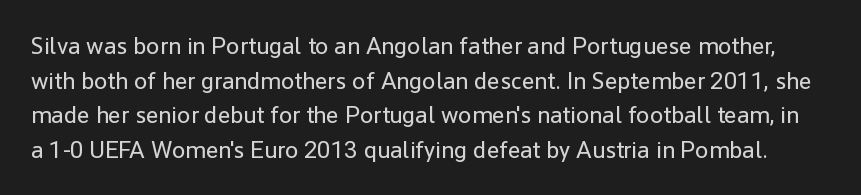
Q: Is the text bold? A: No.
Q: Is the text italic (slanted)? A: No, it is upright.
Q: Is the text underlined? A: No.
Q: Is the spacing between letters normal or unusually wide? A: Normal.
Q: Is the spacing between lines tight, normal or loose? A: Normal.
